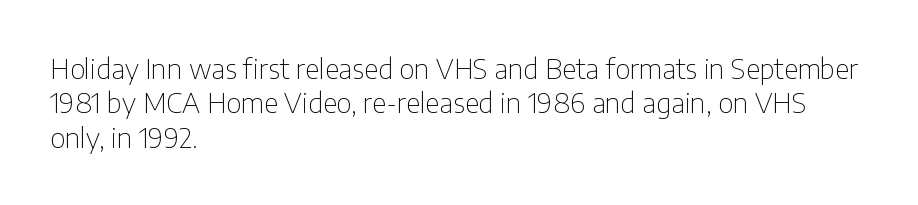
I'd call this a sans setting — the letters go barefoot. Short note: letters normally spaced. Stroke mass is kept to a normal reading level or below. The strip under each line holds only bare page.
